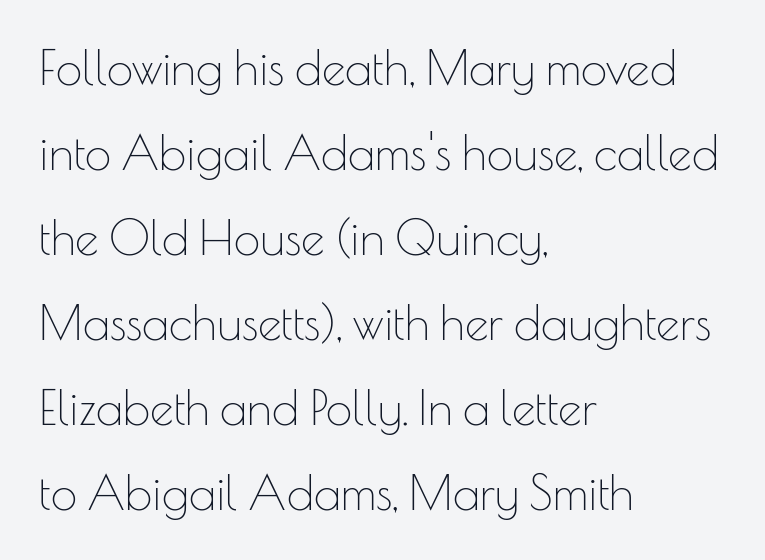
The image shows 47 px thin sans-serif type, upright; set left-aligned, line spacing 1.81x, normal letter spacing, not underlined; low stroke contrast and a small x-height.
